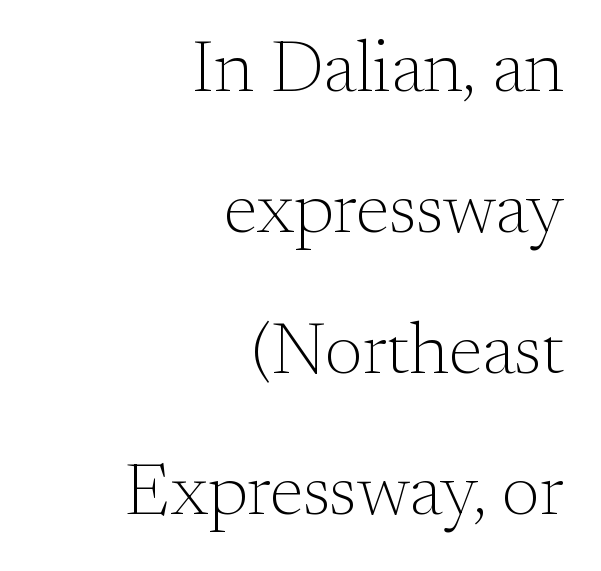
{"serif": "yes", "italic": "no", "bold": "no", "weight": "light", "width": "normal", "stroke_contrast": "medium", "x_height": "small", "monospaced": "no", "underline": "no", "align": "right", "line_spacing": "loose", "line_spacing_ratio": 1.93, "letter_spacing": "normal", "letter_spacing_em": 0.0, "glyph_px": 73}
